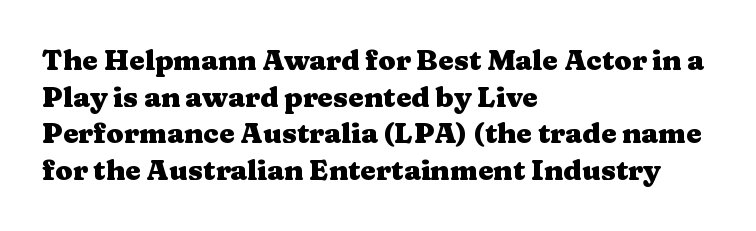
{"serif": "yes", "italic": "no", "bold": "yes", "weight": "heavy", "width": "wide", "stroke_contrast": "medium", "x_height": "medium", "monospaced": "no", "underline": "no", "align": "left", "line_spacing": "normal", "line_spacing_ratio": 1.31, "letter_spacing": "normal", "letter_spacing_em": 0.0, "glyph_px": 28}
